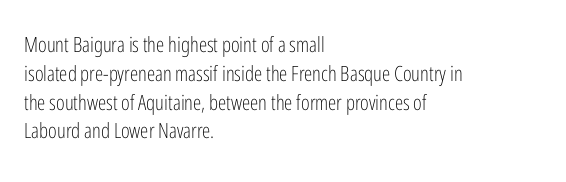
{"italic": "no", "bold": "no", "underline": "no", "align": "left", "line_spacing": "normal", "line_spacing_ratio": 1.37, "letter_spacing": "normal", "letter_spacing_em": 0.0, "glyph_px": 21}
